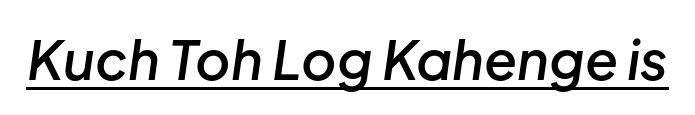
The image shows 54 px semibold type, italic (leaning right); set normal letter spacing, underlined; low stroke contrast and a medium x-height.
